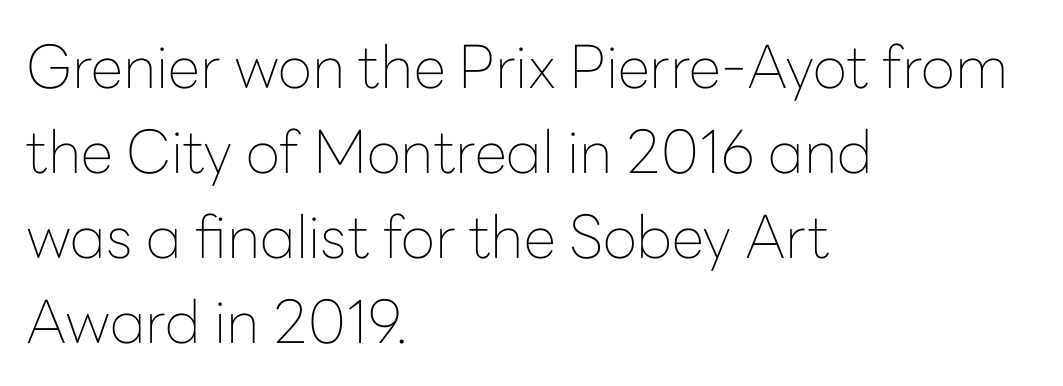
Q: Is the text bold? A: No.
Q: Is the text italic (slanted)? A: No, it is upright.
Q: Is the typeface a serif or a sans-serif typeface? A: Sans-serif.
Q: Is the text underlined? A: No.
Q: How is the paragraph aligned? A: Left-aligned.
Q: Is the spacing between letters normal or unusually wide? A: Normal.
Q: Is the spacing between lines tight, normal or loose? A: Normal.
Q: Width (condensed, normal, or wide)? A: Normal.
Q: Stroke contrast? A: Low.
Q: x-height? A: Medium.
Q: Monospaced? A: No.
